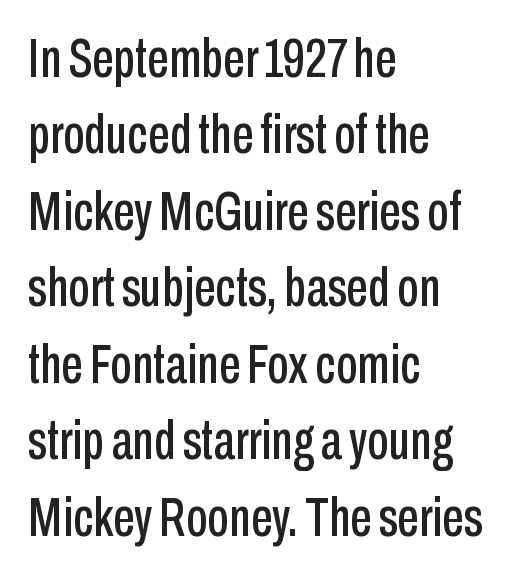
The designer went with a sans here, leaving each stem footless. The passage shown is typed in a proportional face where columns would drift. The letters stand upright; this is a roman face. Notice how descenders clear the ascenders below comfortably — that's standard leading.
